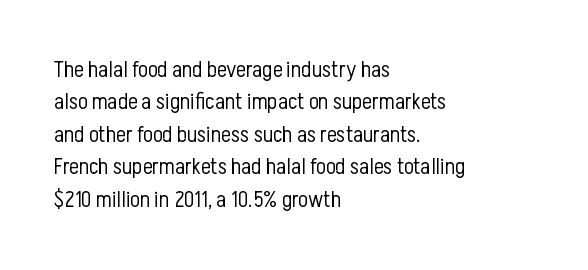
The image shows 23 px text type, upright; set left-aligned, normal line spacing (1.41x), normal letter spacing, not underlined.
